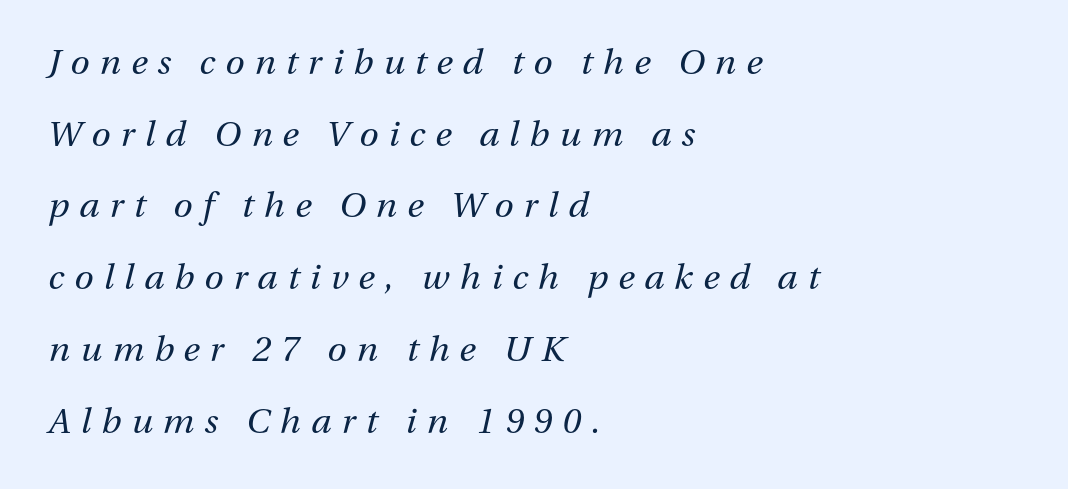
The typography opts for an oblique posture over an upright one. What stands out about the letter spacing? Its width — letters are far apart. Words float on clear page, feet unadorned. Do the characters align in a grid? No, the font is proportional. A classic flush-left, rag-right setting is used for this passage. Each new line begins a long way beneath the previous one.
